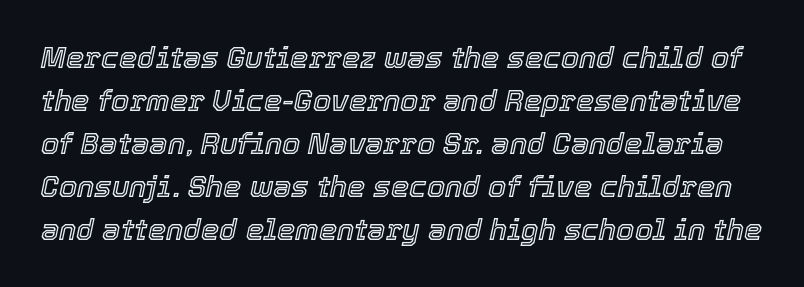
The passage shown is not underscored anywhere. The passage shown is typed in a proportional face where columns would drift. Emphasis-style slanted type is in use. Observe the ordinary spacing: letters are neighbours, not strangers. Regarding leading, the lines here are spaced in the standard way.
